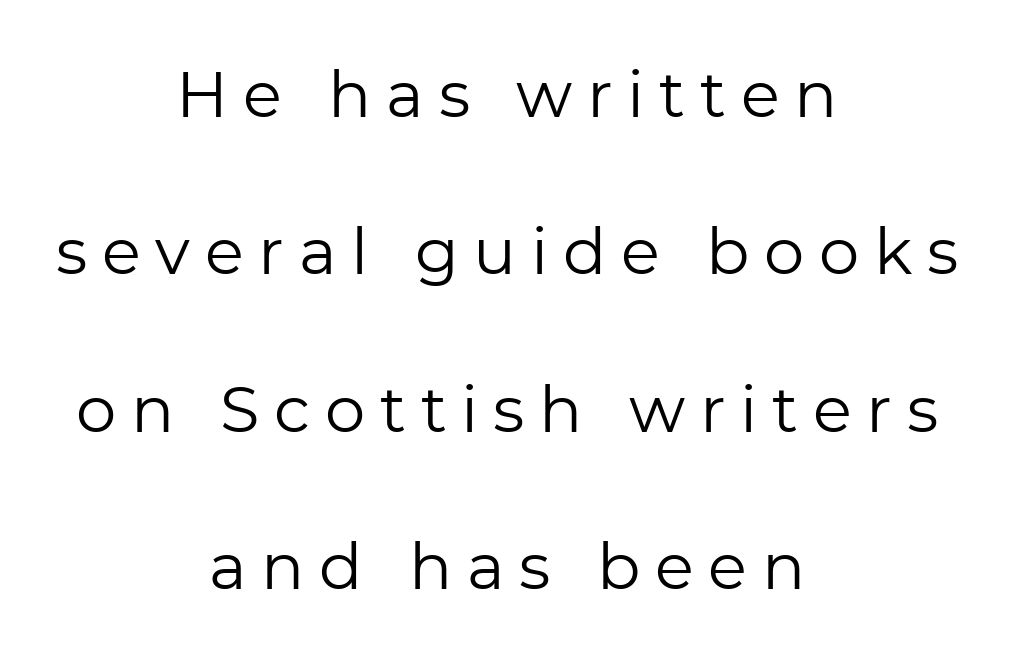
These lines were composed using upright roman letters. These lines stack symmetrically, like a column narrowing and widening about its center. Note the varied advance widths — an 'i' is clearly narrower than an 'm'. Widely set lines give the paragraph a tall, airy silhouette. Characters follow at a spacing far wider than the type designer built in. The type family on display is of the sans-serif kind.
